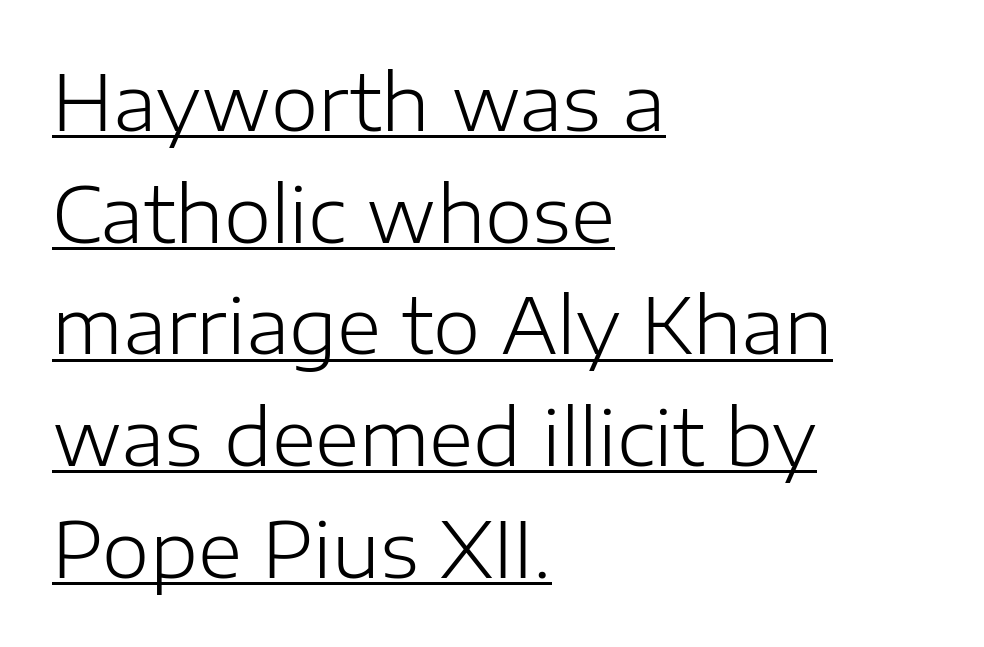
{"serif": "no", "italic": "no", "bold": "no", "weight": "light", "width": "normal", "stroke_contrast": "low", "x_height": "medium", "monospaced": "no", "underline": "yes", "align": "left", "line_spacing": "normal", "line_spacing_ratio": 1.47, "letter_spacing": "normal", "letter_spacing_em": 0.0, "glyph_px": 76}
